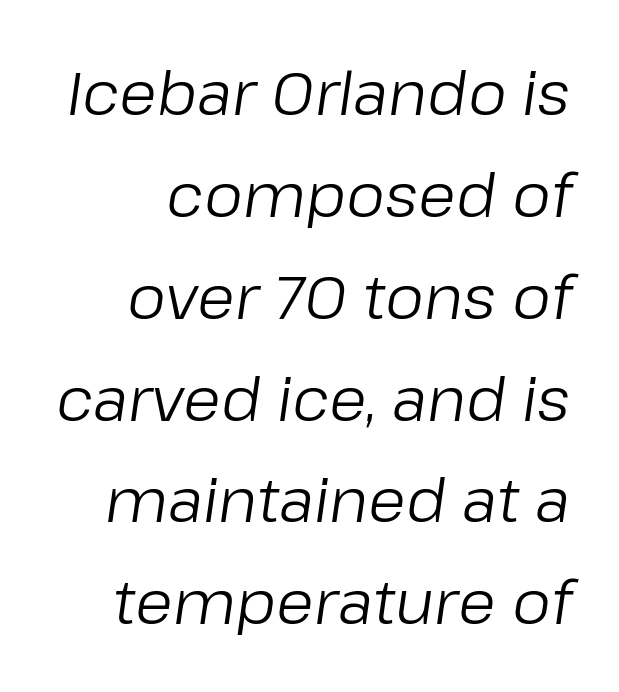
Q: Is the text bold? A: No.
Q: Is the text italic (slanted)? A: Yes, it leans right by about 8 degrees.
Q: Is the text underlined? A: No.
Q: Is the spacing between letters normal or unusually wide? A: Normal.
Q: Is the spacing between lines tight, normal or loose? A: Normal.
Q: Width (condensed, normal, or wide)? A: Normal.
Q: Stroke contrast? A: Low.
Q: x-height? A: Medium.
Q: Monospaced? A: No.
